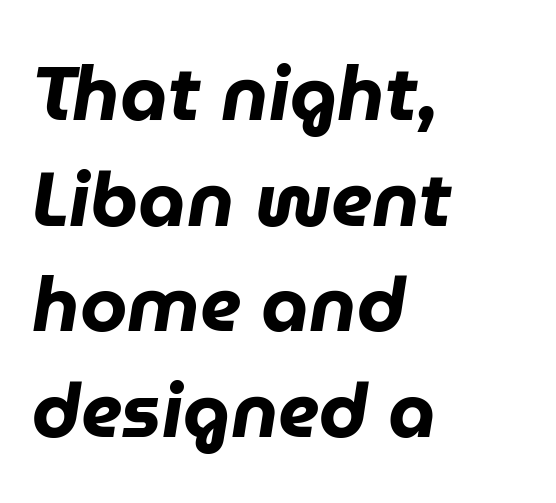
Q: Is the text bold? A: Yes.
Q: Is the text italic (slanted)? A: Yes, it leans right by about 9 degrees.
Q: Is the text underlined? A: No.
Q: How is the paragraph aligned? A: Left-aligned.
Q: Is the spacing between letters normal or unusually wide? A: Normal.
Q: Is the spacing between lines tight, normal or loose? A: Normal.
Q: Width (condensed, normal, or wide)? A: Normal.
Q: Stroke contrast? A: Low.
Q: x-height? A: Medium.
Q: Monospaced? A: No.
